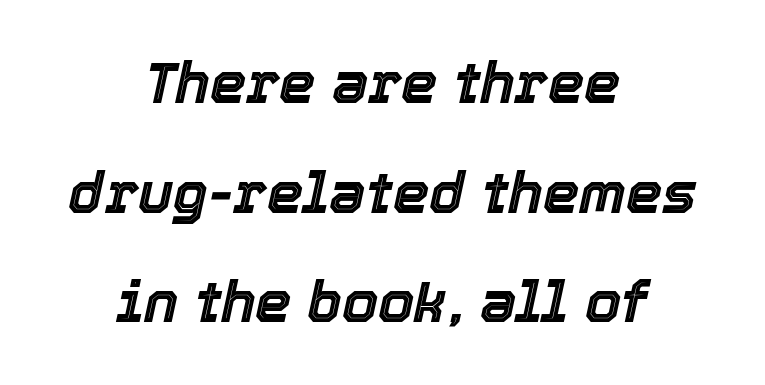
{"italic": "yes", "lean": "right", "slant_degrees": 12, "width": "normal", "x_height": "medium", "monospaced": "no", "underline": "no", "align": "center", "line_spacing_ratio": 1.89, "letter_spacing": "normal", "letter_spacing_em": 0.0, "glyph_px": 58}
